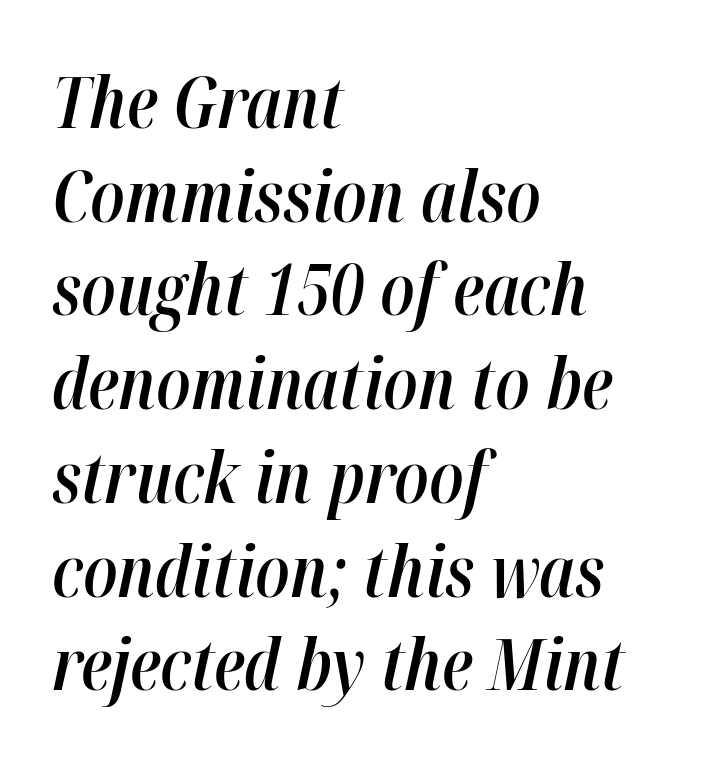
The rendering uses a semibold face; strokes are thickened but not to full bold. Characters are canted at an angle relative to the baseline's perpendicular. Notice how descenders clear the ascenders below comfortably — that's standard leading. Teacher's note: observe the even left margin — that is flush-left alignment.
